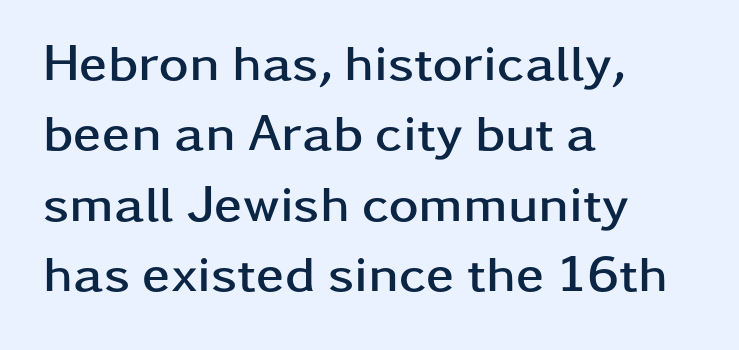
Bare-footed words on every line. What stands out about the letter spacing? Nothing — it is the standard amount. Look at the stroke-to-counter ratio: heavy, a bold. Compared with typical paragraphs, the rows here are spaced about the same. The face used here is proportionally spaced, like ordinary book or web type. The passage is arranged the way most books set body copy — flush left.
